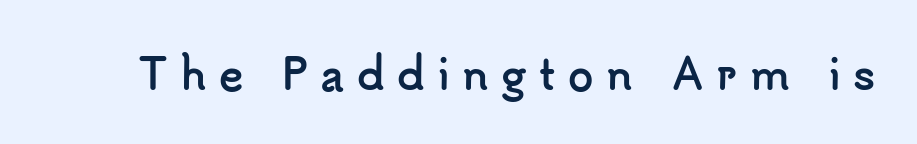
Q: Is the text bold? A: Yes.
Q: Is the text italic (slanted)? A: No, it is upright.
Q: Is the typeface a serif or a sans-serif typeface? A: Sans-serif.
Q: Is the text underlined? A: No.
Q: Is the spacing between letters normal or unusually wide? A: Unusually wide.
Q: Width (condensed, normal, or wide)? A: Normal.
Q: Stroke contrast? A: Low.
Q: x-height? A: Small.
Q: Monospaced? A: No.
